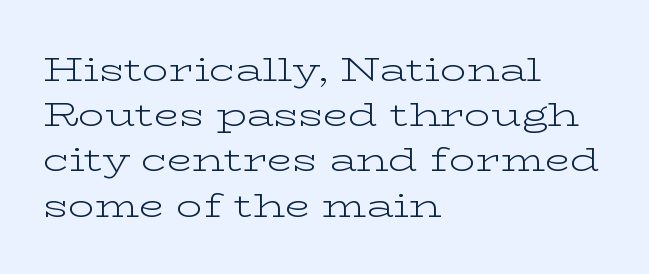
{"serif": "yes", "italic": "no", "bold": "no", "weight": "light", "width": "wide", "stroke_contrast": "low", "x_height": "medium", "monospaced": "no", "underline": "no", "align": "left", "line_spacing": "normal", "line_spacing_ratio": 1.37, "letter_spacing": "normal", "letter_spacing_em": 0.0, "glyph_px": 33}
